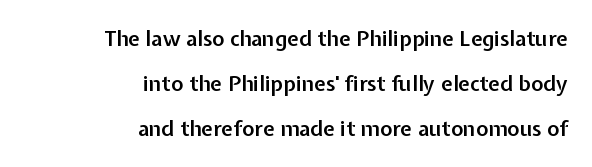
{"italic": "no", "bold": "semi", "underline": "no", "align": "right", "line_spacing": "loose", "line_spacing_ratio": 2.14, "letter_spacing": "normal", "letter_spacing_em": 0.0, "glyph_px": 21}
